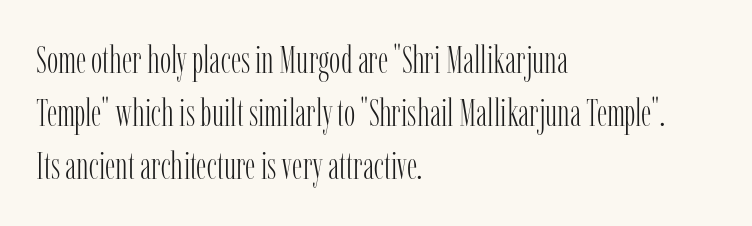
The image shows 38 px light, condensed serif type, upright; set left-aligned, normal line spacing (1.4x), normal letter spacing, not underlined; low stroke contrast and a medium x-height.
